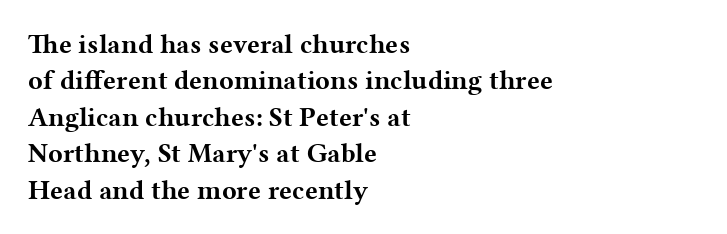
Q: Is the text bold? A: Yes.
Q: Is the text italic (slanted)? A: No, it is upright.
Q: Is the text underlined? A: No.
Q: How is the paragraph aligned? A: Left-aligned.
Q: Is the spacing between letters normal or unusually wide? A: Normal.
Q: Is the spacing between lines tight, normal or loose? A: Normal.
